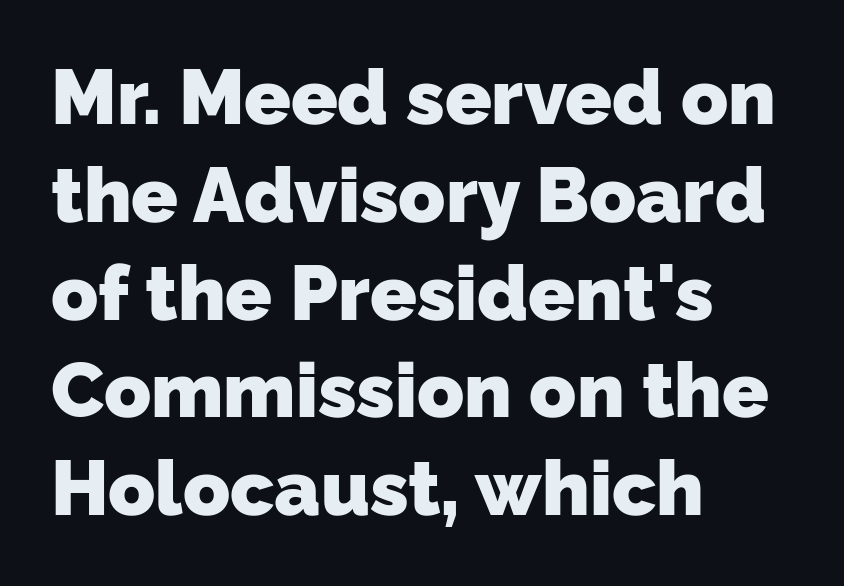
{"serif": "no", "bold": "yes", "weight": "heavy", "width": "normal", "stroke_contrast": "low", "x_height": "medium", "monospaced": "no", "underline": "no", "align": "left", "line_spacing": "normal", "line_spacing_ratio": 1.27, "letter_spacing": "normal", "letter_spacing_em": 0.0, "glyph_px": 77}
